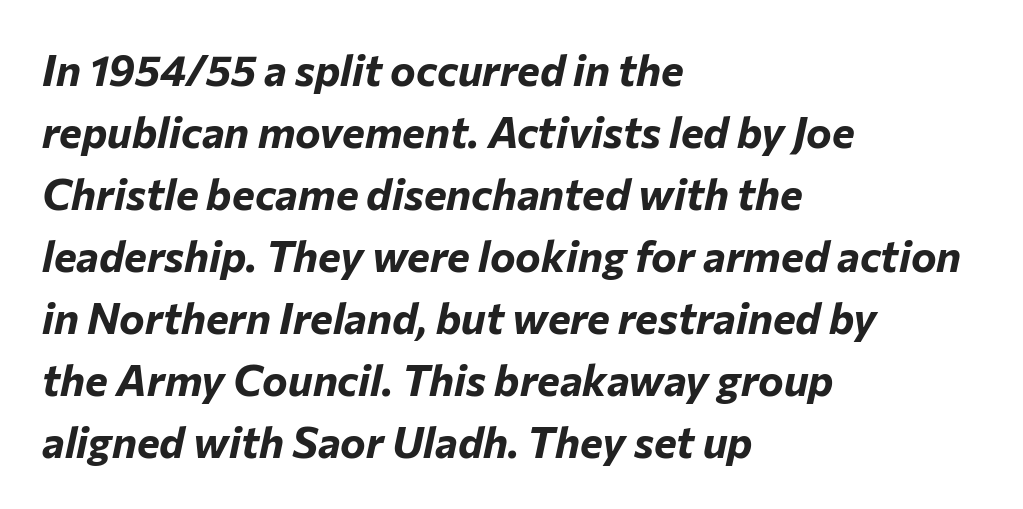
The image shows 43 px bold type, italic (leaning right); set left-aligned, normal line spacing (1.44x), normal letter spacing, not underlined; low stroke contrast and a medium x-height.
